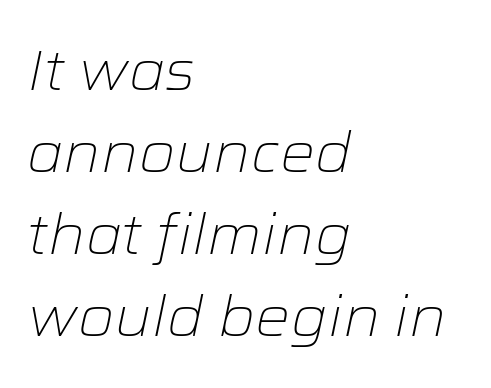
In terms of letterspacing, this is plain default setting. The letters advance in unequal steps, a hallmark of proportional type. Plain, unruled lines of type. The rag falls on the right side of this text block. The typography opts for an oblique posture over an upright one.
